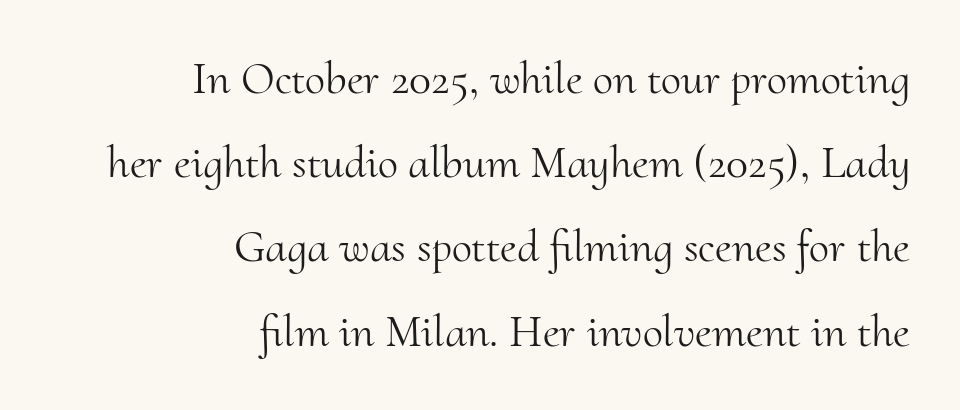
The image shows 46 px light serif type, upright; set right-aligned, line spacing 1.83x, normal letter spacing, not underlined; medium stroke contrast and a small x-height.
